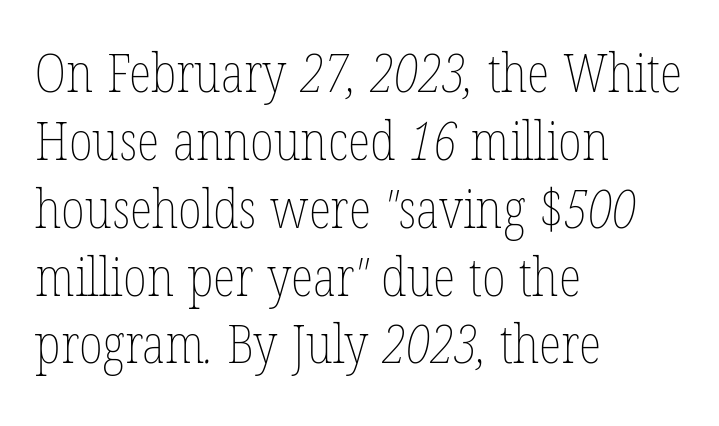
Check the space under the baseline: it is left empty. Line spacing here is normal. Here the glyphs are tracked normally, forming tight word shapes. A quiet, ordinary-to-light weight characterises the typeface. A typesetter would call this proportional, since set widths differ per character. Horizontally, the lines are justified to the leading edge only.
